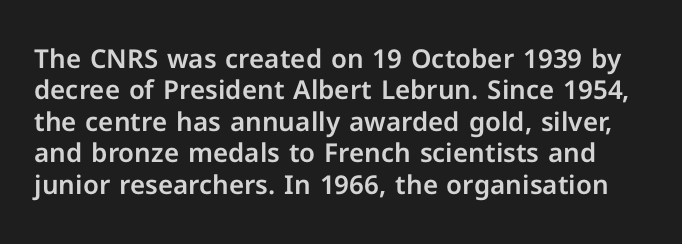
The image shows 26 px text type, upright; set line spacing 1.21x, normal letter spacing, not underlined.
